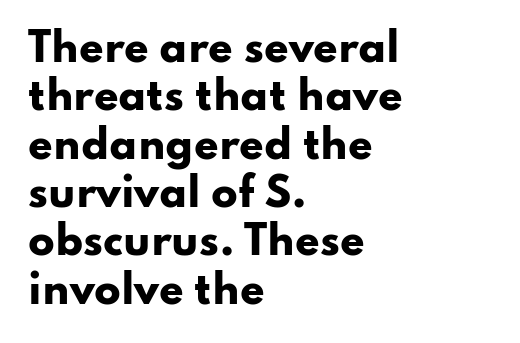
The image shows 39 px heavy, wide sans-serif type, upright; set left-aligned, line spacing 1.24x, normal letter spacing, not underlined; low stroke contrast and a small x-height.
